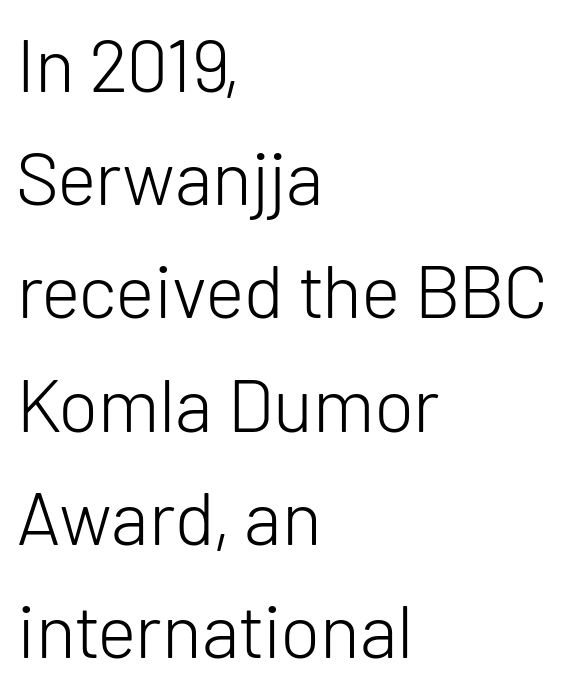
Q: Is the text bold? A: No.
Q: Is the text italic (slanted)? A: No, it is upright.
Q: Is the typeface a serif or a sans-serif typeface? A: Sans-serif.
Q: Is the text underlined? A: No.
Q: How is the paragraph aligned? A: Left-aligned.
Q: Is the spacing between letters normal or unusually wide? A: Normal.
Q: Is the spacing between lines tight, normal or loose? A: Normal.
Q: Width (condensed, normal, or wide)? A: Normal.
Q: Stroke contrast? A: Low.
Q: x-height? A: Medium.
Q: Monospaced? A: No.
